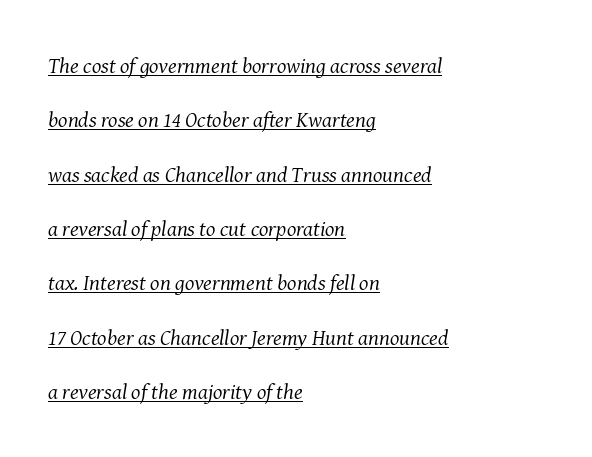
The image shows 22 px text type, italic (leaning right); set left-aligned, loose line spacing (2.47x), normal letter spacing, underlined.
